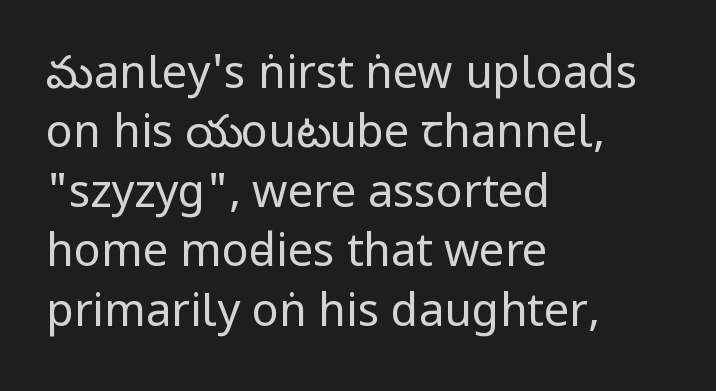
The image shows 45 px regular-weight, condensed sans-serif type, upright; set left-aligned, normal line spacing (1.32x), normal letter spacing, not underlined; low stroke contrast.
